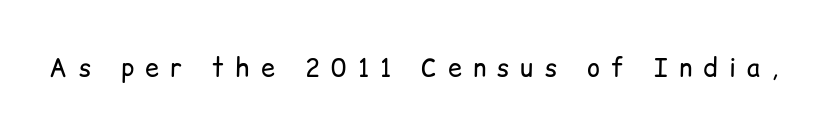
The type sits square on the baseline with zero lean. The weight tops out at a normal text grade. Students, note that the glyphs here are deliberately spaced far apart. Clear beneath every line of the passage.
